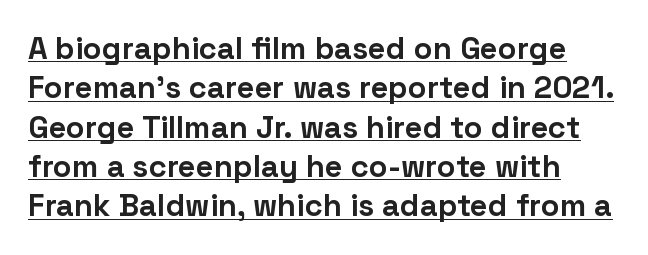
Q: Is the text bold? A: Yes.
Q: Is the text italic (slanted)? A: No, it is upright.
Q: Is the typeface a serif or a sans-serif typeface? A: Sans-serif.
Q: Is the text underlined? A: Yes.
Q: How is the paragraph aligned? A: Left-aligned.
Q: Is the spacing between letters normal or unusually wide? A: Normal.
Q: Is the spacing between lines tight, normal or loose? A: Normal.
Q: Width (condensed, normal, or wide)? A: Normal.
Q: Stroke contrast? A: Low.
Q: x-height? A: Medium.
Q: Monospaced? A: No.
